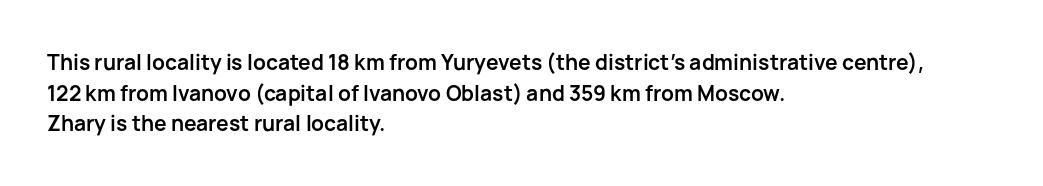
{"italic": "no", "bold": "yes", "underline": "no", "align": "left", "line_spacing": "normal", "line_spacing_ratio": 1.46, "letter_spacing": "normal", "letter_spacing_em": 0.0, "glyph_px": 21}
